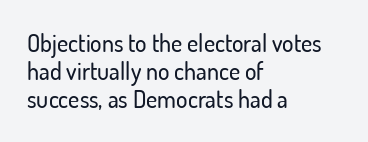
{"italic": "no", "underline": "no", "align": "left", "line_spacing_ratio": 1.17, "letter_spacing": "normal", "letter_spacing_em": 0.0, "glyph_px": 24}
